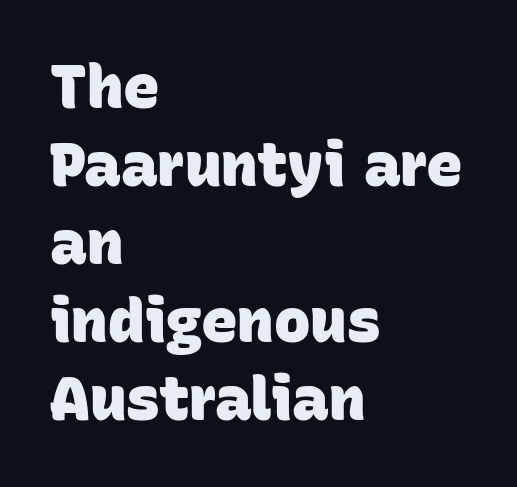
{"serif": "no", "bold": "yes", "weight": "heavy", "width": "normal", "stroke_contrast": "low", "x_height": "large", "monospaced": "no", "underline": "no", "align": "left", "line_spacing": "normal", "line_spacing_ratio": 1.28, "letter_spacing": "normal", "letter_spacing_em": 0.0, "glyph_px": 61}
